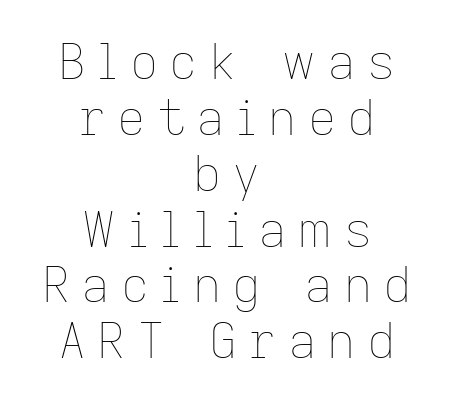
Q: Is the text bold? A: No.
Q: Is the text italic (slanted)? A: No, it is upright.
Q: Is the text underlined? A: No.
Q: How is the paragraph aligned? A: Centered.
Q: Is the spacing between letters normal or unusually wide? A: Unusually wide.
Q: Is the spacing between lines tight, normal or loose? A: Tight.
Q: Width (condensed, normal, or wide)? A: Normal.
Q: Stroke contrast? A: Low.
Q: x-height? A: Medium.
Q: Monospaced? A: No.
